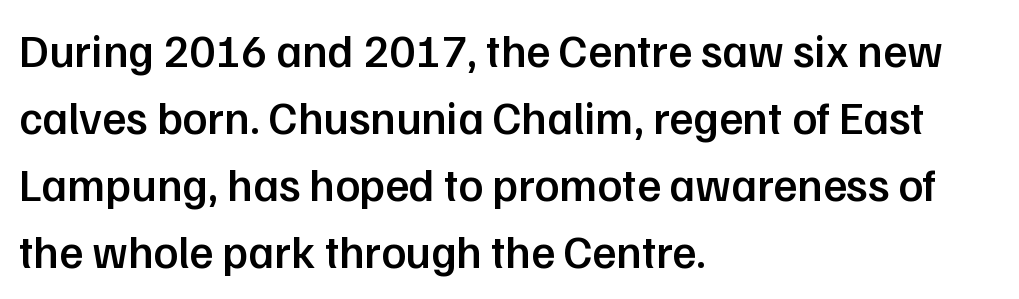
The image shows 46 px semibold sans-serif type, upright; set left-aligned, normal line spacing (1.46x), normal letter spacing, not underlined; low stroke contrast and a medium x-height.
